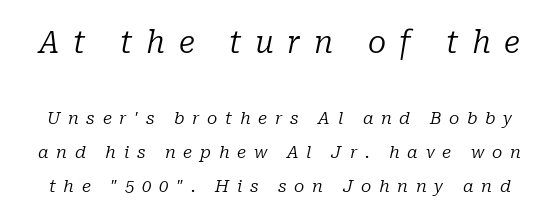
{"serif": "yes", "italic": "yes", "lean": "right", "slant_degrees": 10, "bold": "no", "weight": "regular", "width": "normal", "stroke_contrast": "low", "x_height": "medium", "monospaced": "no", "underline": "no", "line_spacing": "loose", "line_spacing_ratio": 1.98, "letter_spacing": "wide", "letter_spacing_em": 0.45, "larger_block": "first", "size_ratio": 1.76, "glyph_px": 30}
